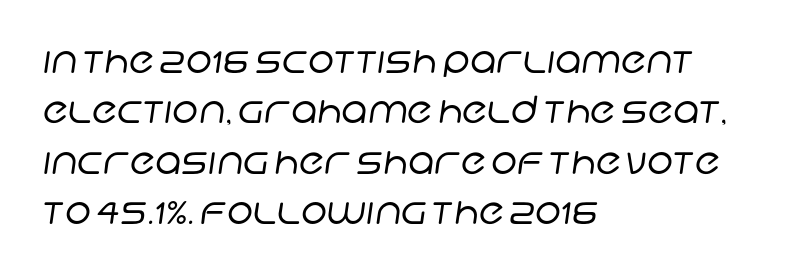
{"serif": "no", "bold": "no", "weight": "regular", "width": "normal", "stroke_contrast": "low", "x_height": "large", "monospaced": "no", "underline": "no", "align": "left", "line_spacing": "normal", "line_spacing_ratio": 1.36, "letter_spacing": "normal", "letter_spacing_em": 0.0, "glyph_px": 37}
